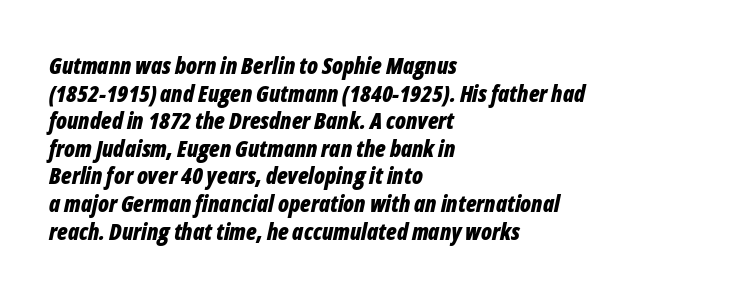
The image shows 23 px bold type, italic (leaning right); set left-aligned, line spacing 1.2x, normal letter spacing, not underlined.
